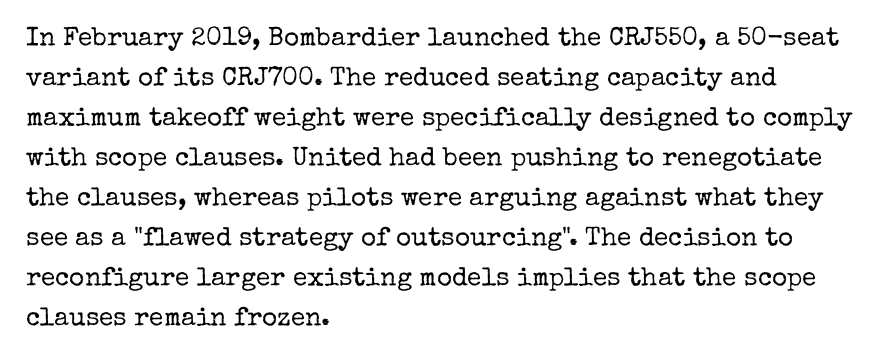
Descender tails drop into unmarked territory. Stroke mass is kept to a normal reading level or below. Default kerning and tracking; the words read as compact shapes. Teacher's note: observe the even left margin — that is flush-left alignment.
